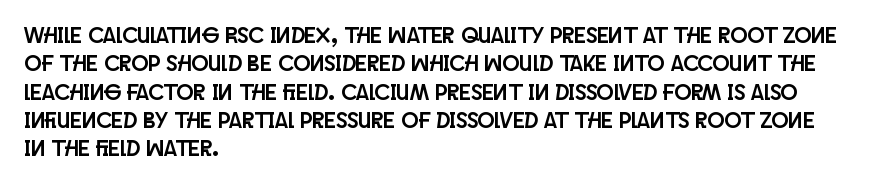
One-word summary of the alignment: left. These lines keep a tight, regular rhythm from letter to letter. Letters rest on an invisible, unmarked baseline. In terms of posture, this sample is upright.
